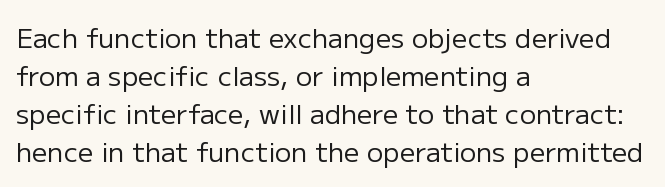
{"italic": "no", "bold": "no", "underline": "no", "align": "left", "line_spacing": "normal", "line_spacing_ratio": 1.41, "letter_spacing": "normal", "letter_spacing_em": 0.0, "glyph_px": 27}
